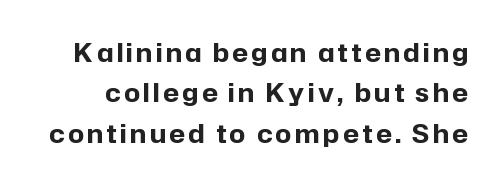
Quick note: underline off. Rendered with straight, roman letterforms. The rendering uses a moderate line-height, typical for paragraphs. You'd pick this weight for a headline — it's a proper bold.
